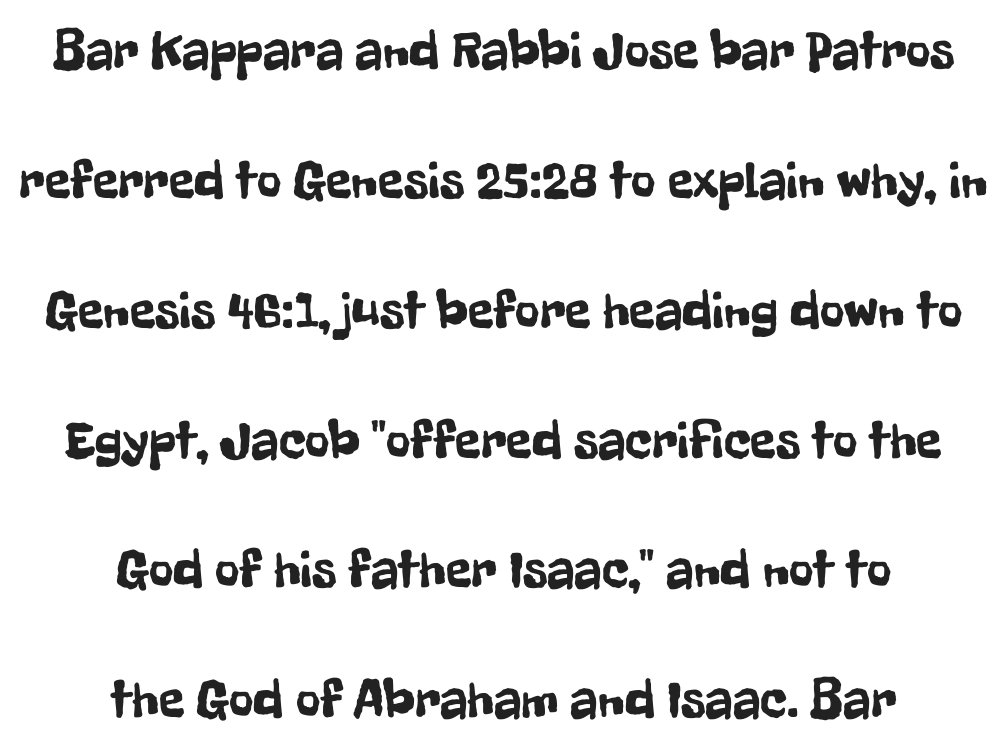
Q: Is the text italic (slanted)? A: No, it is upright.
Q: Is the typeface a serif or a sans-serif typeface? A: Sans-serif.
Q: Is the text underlined? A: No.
Q: How is the paragraph aligned? A: Centered.
Q: Is the spacing between letters normal or unusually wide? A: Normal.
Q: Is the spacing between lines tight, normal or loose? A: Loose.
Q: Width (condensed, normal, or wide)? A: Condensed.
Q: Stroke contrast? A: Low.
Q: x-height? A: Medium.
Q: Monospaced? A: No.
